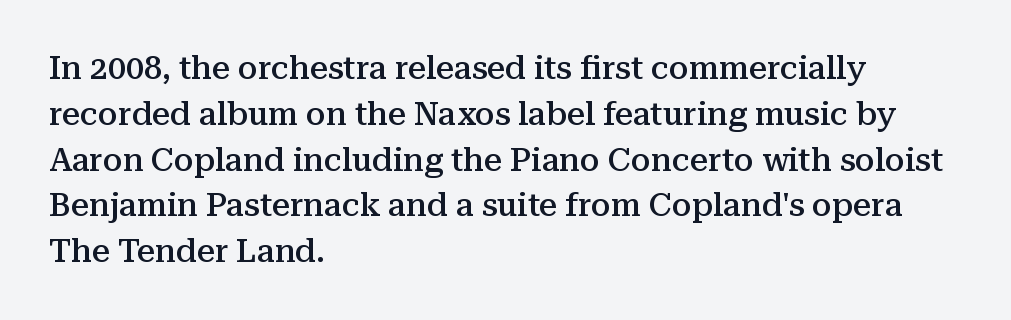
The glyphs are unaccompanied by any horizontal stroke below them. In terms of weight, the rendering is demibold, just under bold. To sum up the face: it has serifs. These lines were composed using upright roman letters. Do the characters align in a grid? No, the font is proportional. Short note: letters normally spaced.
